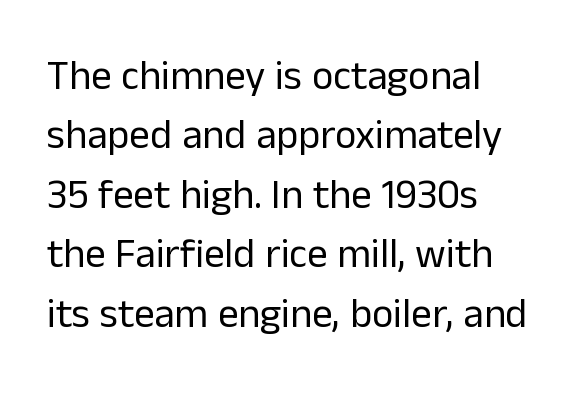
The image shows 41 px regular-weight sans-serif type, upright; set left-aligned, normal line spacing (1.45x), normal letter spacing, not underlined; low stroke contrast and a medium x-height.
